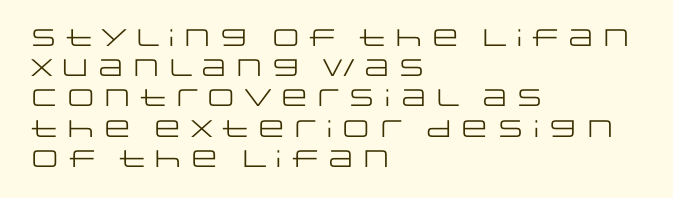
The weight would be labelled regular, book, light, or lighter still. Every stem runs plumb, perpendicular to the baseline. Descender tails drop into unmarked territory. One glance says typical: line gaps are just what's usual.
